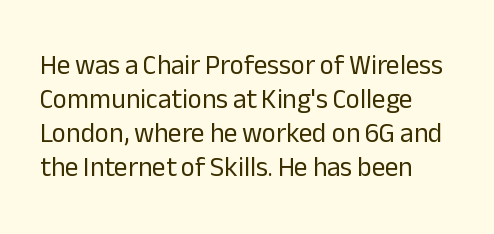
The image shows 27 px text type, upright; set normal line spacing (1.26x), normal letter spacing, not underlined.
